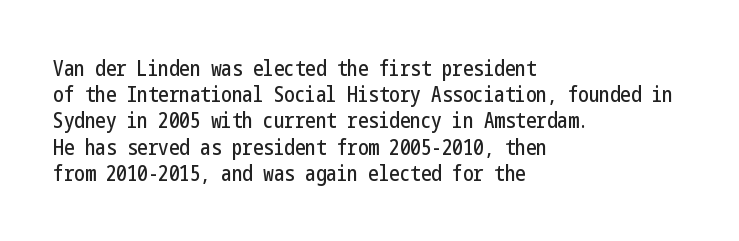
The image shows 21 px text type, upright; set left-aligned, normal line spacing (1.25x), normal letter spacing, not underlined.
